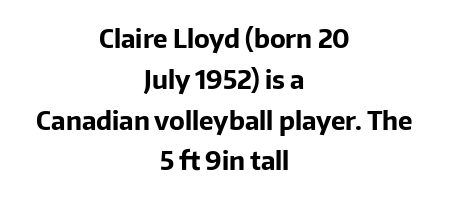
Q: Is the text bold? A: Yes.
Q: Is the text italic (slanted)? A: No, it is upright.
Q: Is the text underlined? A: No.
Q: How is the paragraph aligned? A: Centered.
Q: Is the spacing between letters normal or unusually wide? A: Normal.
Q: Is the spacing between lines tight, normal or loose? A: Normal.
